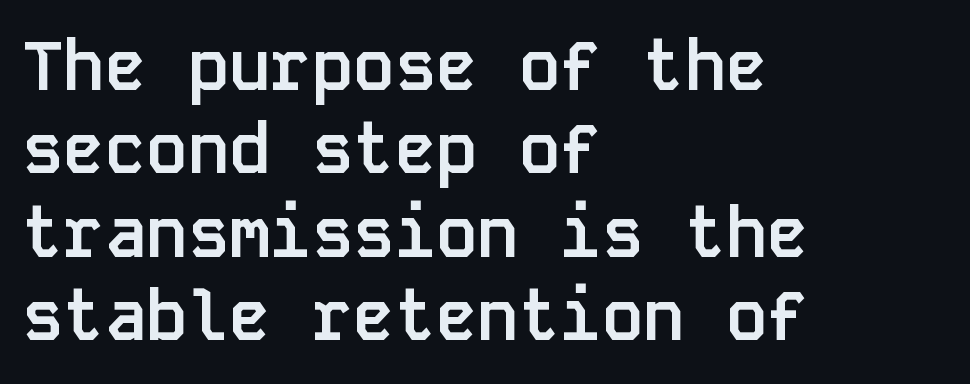
{"serif": "no", "italic": "no", "bold": "yes", "weight": "semibold", "width": "normal", "stroke_contrast": "low", "x_height": "large", "monospaced": "yes", "underline": "no", "align": "left", "line_spacing_ratio": 1.21, "letter_spacing": "normal", "letter_spacing_em": 0.0, "glyph_px": 69}
